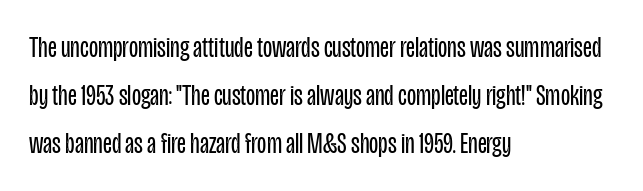
The image shows 30 px regular-weight, condensed sans-serif type, upright; set left-aligned, normal line spacing (1.6x), normal letter spacing, not underlined; low stroke contrast and a large x-height.
